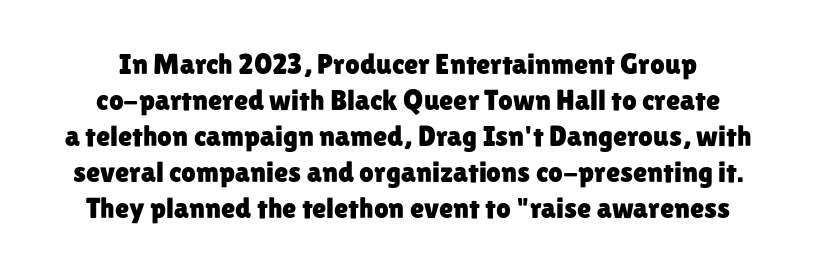
The image shows 29 px sans-serif type, upright; set line spacing 1.24x, normal letter spacing, not underlined; low stroke contrast and a medium x-height.
